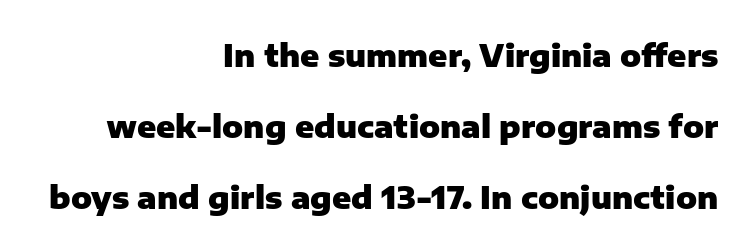
The image shows 31 px heavy sans-serif type, upright; set right-aligned, loose line spacing (2.29x), normal letter spacing, not underlined; low stroke contrast and a medium x-height.
